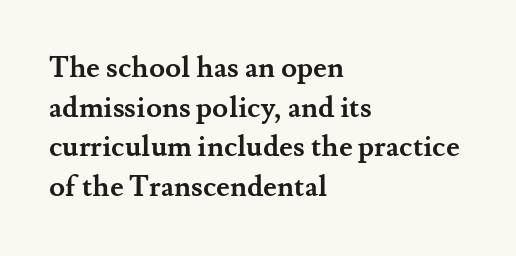
{"serif": "yes", "italic": "no", "bold": "yes", "weight": "semibold", "width": "normal", "stroke_contrast": "medium", "x_height": "small", "monospaced": "no", "underline": "no", "align": "left", "line_spacing": "normal", "line_spacing_ratio": 1.37, "letter_spacing": "normal", "letter_spacing_em": 0.0, "glyph_px": 29}
